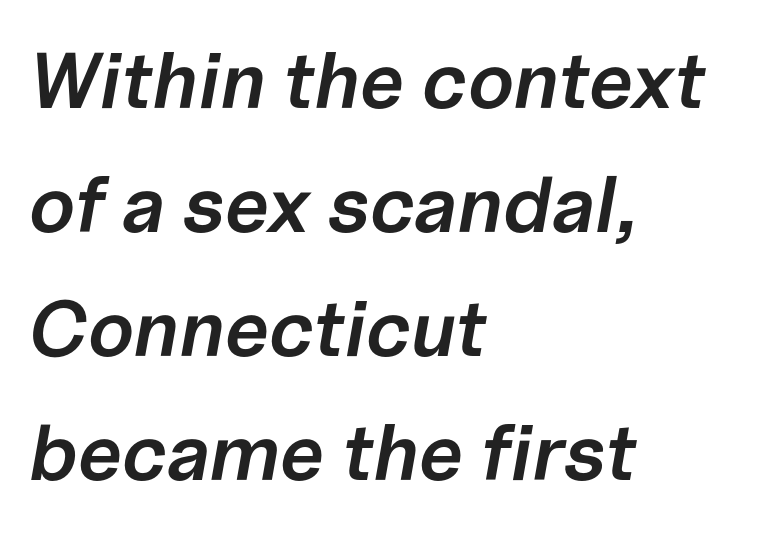
Q: Is the text bold? A: Semi-bold.
Q: Is the text italic (slanted)? A: Yes, it leans right by about 10 degrees.
Q: Is the text underlined? A: No.
Q: How is the paragraph aligned? A: Left-aligned.
Q: Is the spacing between letters normal or unusually wide? A: Normal.
Q: Is the spacing between lines tight, normal or loose? A: Normal.
Q: Width (condensed, normal, or wide)? A: Normal.
Q: Stroke contrast? A: Low.
Q: x-height? A: Medium.
Q: Monospaced? A: No.
